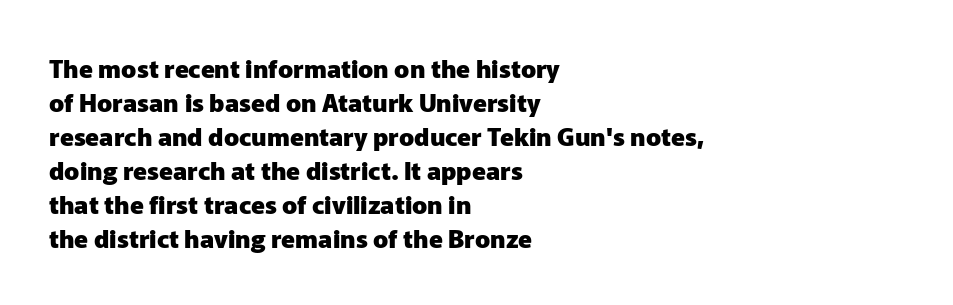
The image shows 25 px bold type, upright; set left-aligned, normal line spacing (1.36x), normal letter spacing, not underlined.
